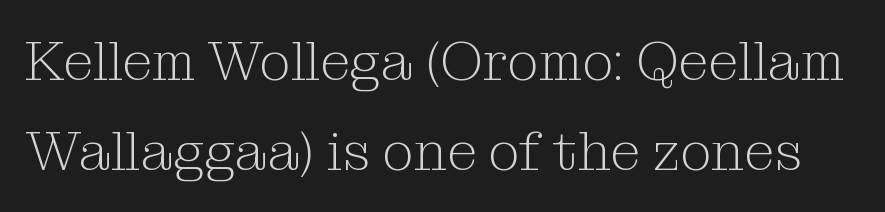
The image shows 55 px light serif type, upright; set normal line spacing (1.63x), normal letter spacing, not underlined; medium stroke contrast and a medium x-height.
